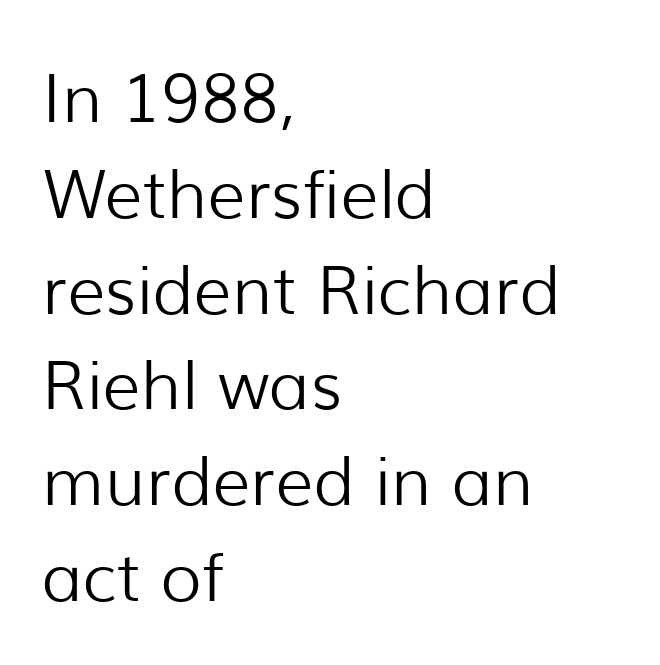
Q: Is the text bold? A: No.
Q: Is the text italic (slanted)? A: No, it is upright.
Q: Is the typeface a serif or a sans-serif typeface? A: Sans-serif.
Q: Is the text underlined? A: No.
Q: How is the paragraph aligned? A: Left-aligned.
Q: Is the spacing between letters normal or unusually wide? A: Normal.
Q: Is the spacing between lines tight, normal or loose? A: Normal.
Q: Width (condensed, normal, or wide)? A: Normal.
Q: Stroke contrast? A: Low.
Q: x-height? A: Medium.
Q: Monospaced? A: No.
